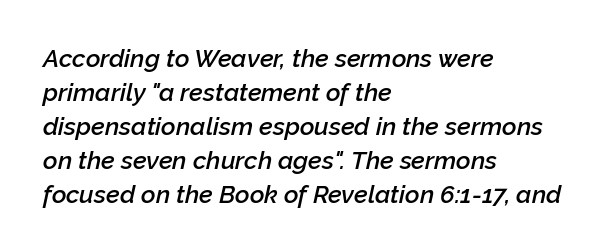
Q: Is the text bold? A: Semi-bold.
Q: Is the text italic (slanted)? A: Yes, it leans right by about 12 degrees.
Q: Is the text underlined? A: No.
Q: How is the paragraph aligned? A: Left-aligned.
Q: Is the spacing between letters normal or unusually wide? A: Normal.
Q: Is the spacing between lines tight, normal or loose? A: Normal.
